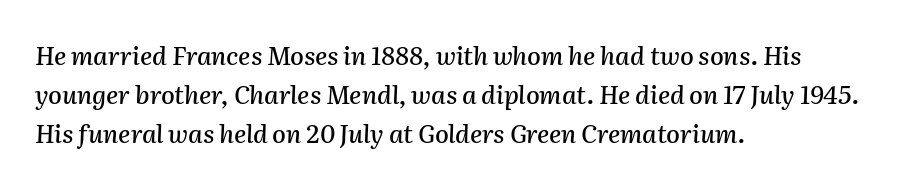
Normally led — the rows are evenly, conventionally spaced. Underlining? Definitely not there. The paragraph shown leans on its left margin. Observe the ordinary spacing: letters are neighbours, not strangers. The lettering tilts uniformly, giving the passage an italic look.
